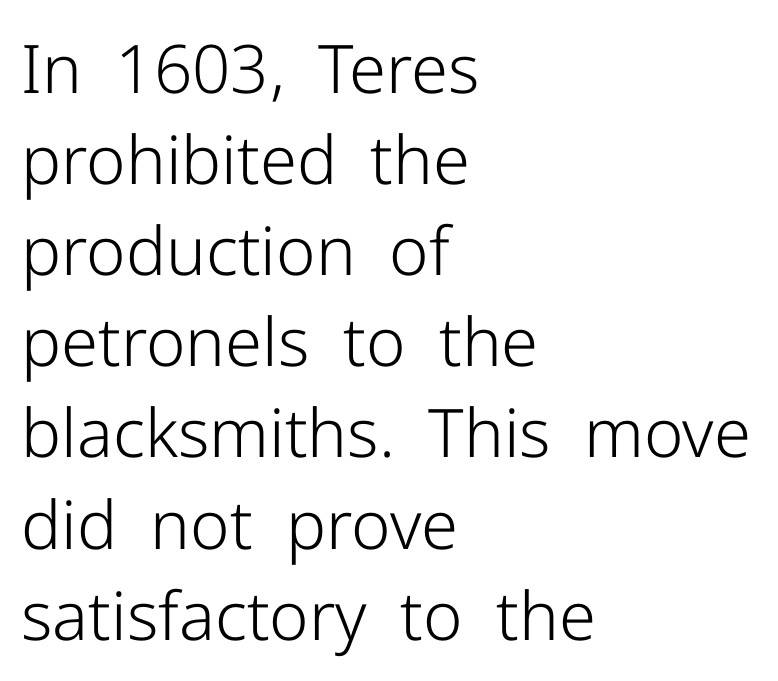
The image shows 67 px light sans-serif type, upright; set left-aligned, normal line spacing (1.36x), normal letter spacing, not underlined; low stroke contrast and a medium x-height.
